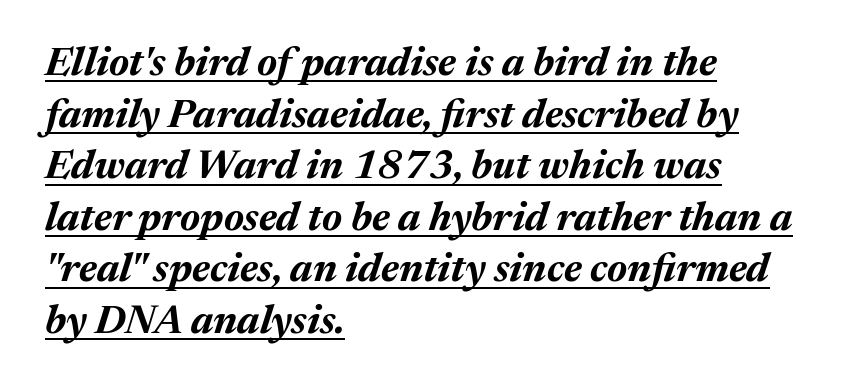
Q: Is the text bold? A: Yes.
Q: Is the text italic (slanted)? A: Yes, it leans right by about 17 degrees.
Q: Is the text underlined? A: Yes.
Q: How is the paragraph aligned? A: Left-aligned.
Q: Is the spacing between letters normal or unusually wide? A: Normal.
Q: Is the spacing between lines tight, normal or loose? A: Normal.
Q: Width (condensed, normal, or wide)? A: Normal.
Q: Stroke contrast? A: Medium.
Q: x-height? A: Medium.
Q: Monospaced? A: No.
